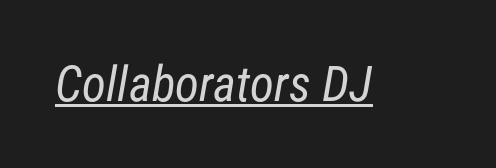
{"serif": "no", "bold": "no", "weight": "regular", "width": "condensed", "stroke_contrast": "low", "x_height": "medium", "monospaced": "no", "underline": "yes", "letter_spacing": "normal", "letter_spacing_em": 0.0, "glyph_px": 49}
